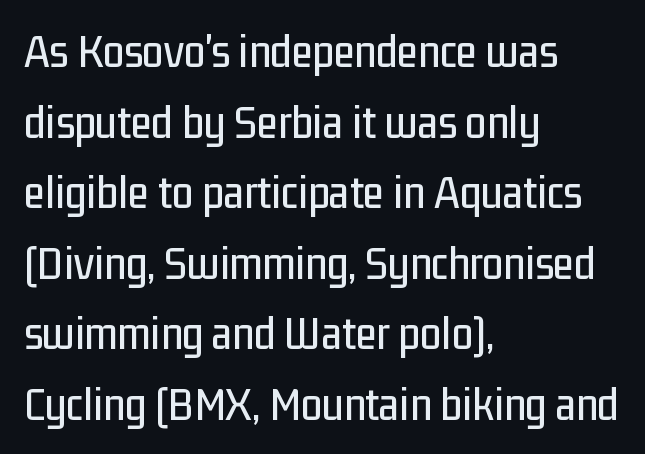
{"serif": "no", "italic": "no", "width": "condensed", "stroke_contrast": "low", "x_height": "medium", "monospaced": "no", "underline": "no", "align": "left", "line_spacing": "normal", "line_spacing_ratio": 1.47, "letter_spacing": "normal", "letter_spacing_em": 0.0, "glyph_px": 48}
